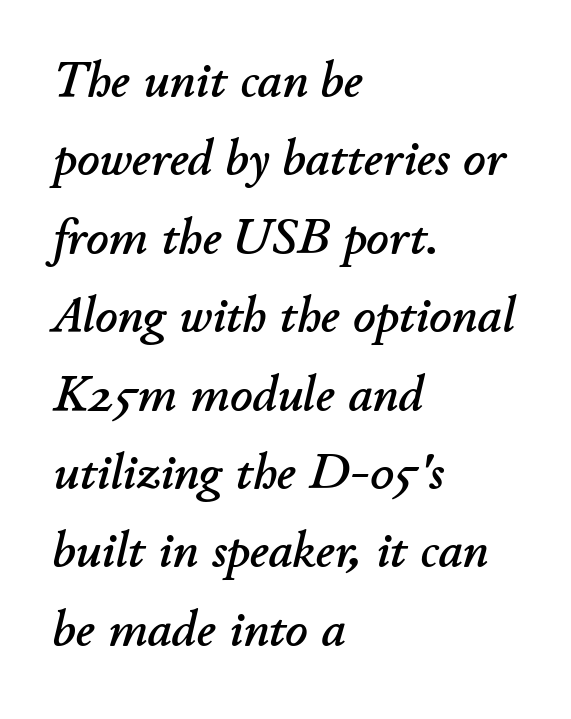
Q: Is the text italic (slanted)? A: Yes, it leans right by about 11 degrees.
Q: Is the text underlined? A: No.
Q: How is the paragraph aligned? A: Left-aligned.
Q: Is the spacing between letters normal or unusually wide? A: Normal.
Q: Is the spacing between lines tight, normal or loose? A: Normal.
Q: Width (condensed, normal, or wide)? A: Normal.
Q: Stroke contrast? A: Low.
Q: x-height? A: Small.
Q: Monospaced? A: No.
